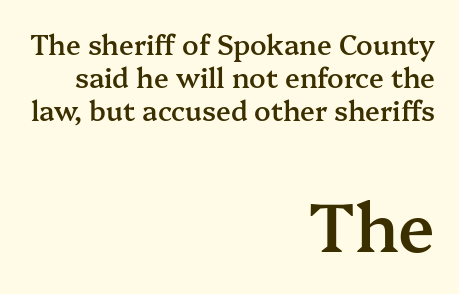
{"serif": "yes", "italic": "no", "bold": "semi", "weight": "semibold", "width": "normal", "stroke_contrast": "medium", "x_height": "medium", "monospaced": "no", "underline": "no", "align": "right", "line_spacing_ratio": 1.22, "letter_spacing": "normal", "letter_spacing_em": 0.0, "larger_block": "second", "size_ratio": 2.48, "glyph_px": 67}
